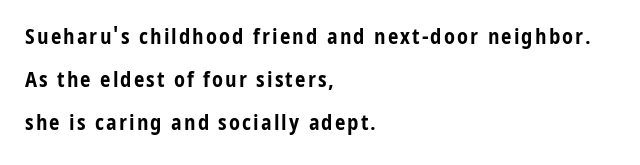
The lines are spread far apart with generous leading. Designer's note — italics off, roman on. Typeset ragged right — the left edge is the straight one. Beneath every word, the page is bare. Weight: bold.
